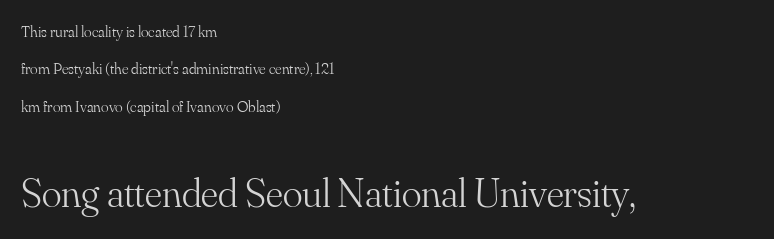
Q: Is the text bold? A: No.
Q: Is the text italic (slanted)? A: No, it is upright.
Q: Is the typeface a serif or a sans-serif typeface? A: Serif.
Q: Is the text underlined? A: No.
Q: How is the paragraph aligned? A: Left-aligned.
Q: Is the spacing between letters normal or unusually wide? A: Normal.
Q: Is the spacing between lines tight, normal or loose? A: Loose.
Q: Which block of text is set in a larger size, the first (top) or the second (bottom)? A: The second (bottom) one.
Q: Width (condensed, normal, or wide)? A: Normal.
Q: Stroke contrast? A: Medium.
Q: x-height? A: Small.
Q: Monospaced? A: No.
